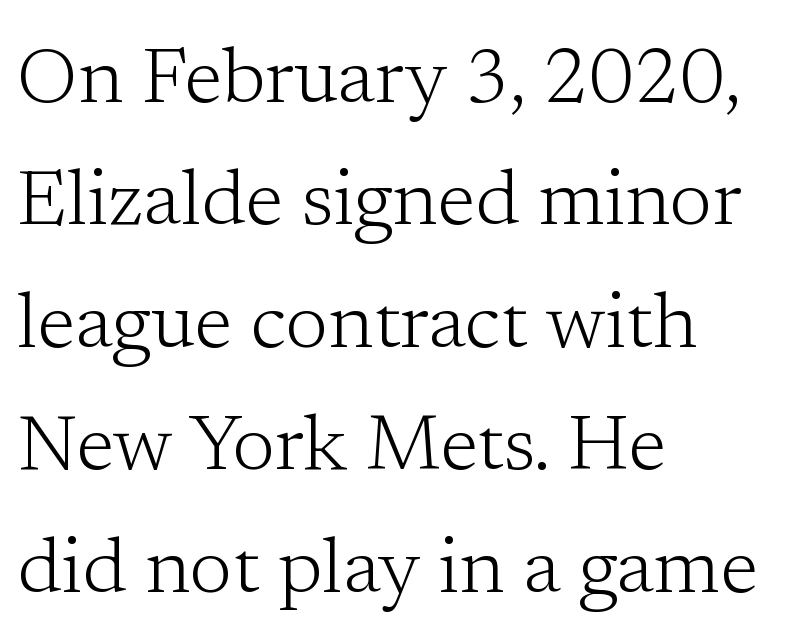
The image shows 78 px light serif type, upright; set left-aligned, normal line spacing (1.57x), normal letter spacing, not underlined; low stroke contrast and a medium x-height.
